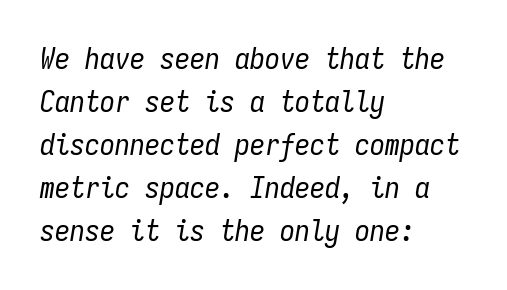
Q: Is the text bold? A: No.
Q: Is the text italic (slanted)? A: Yes, it leans right by about 9 degrees.
Q: Is the text underlined? A: No.
Q: How is the paragraph aligned? A: Left-aligned.
Q: Is the spacing between letters normal or unusually wide? A: Normal.
Q: Is the spacing between lines tight, normal or loose? A: Normal.
Q: Width (condensed, normal, or wide)? A: Condensed.
Q: Stroke contrast? A: Low.
Q: x-height? A: Medium.
Q: Monospaced? A: Yes.
